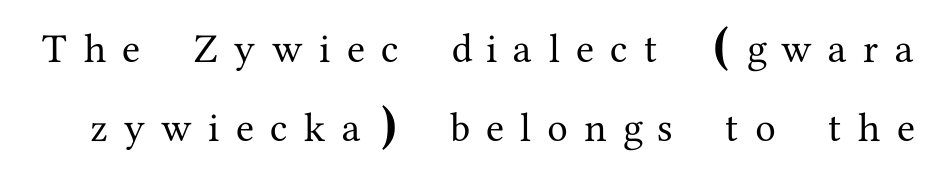
{"serif": "yes", "italic": "no", "width": "normal", "stroke_contrast": "medium", "x_height": "medium", "monospaced": "no", "underline": "no", "line_spacing": "loose", "line_spacing_ratio": 1.92, "letter_spacing": "wide", "letter_spacing_em": 0.4, "glyph_px": 41}
